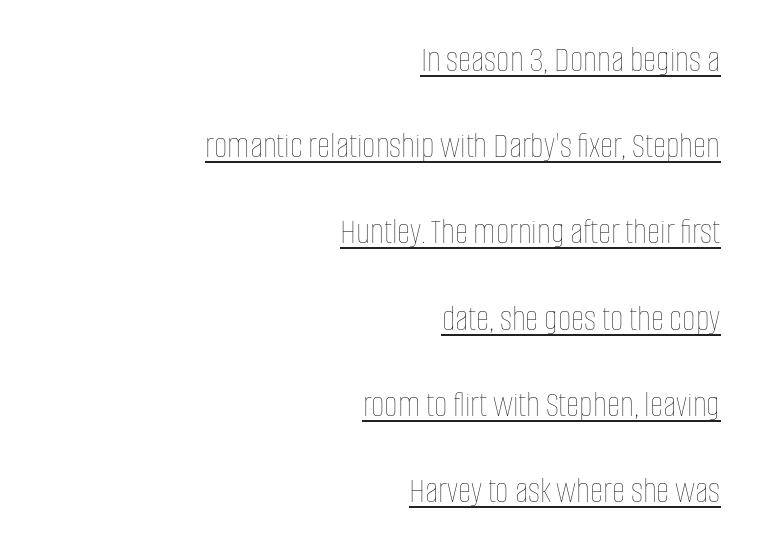
The image shows 37 px thin, condensed type, upright; set right-aligned, loose line spacing (2.33x), normal letter spacing, underlined; low stroke contrast and a large x-height.
